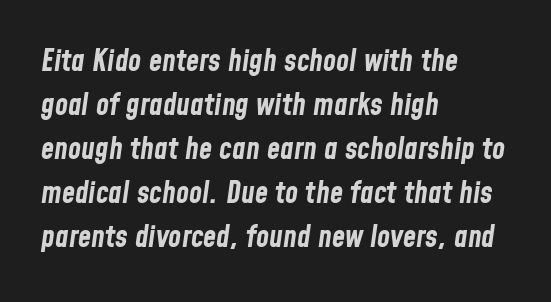
Q: Is the text bold? A: Yes.
Q: Is the text italic (slanted)? A: Yes, it leans right by about 8 degrees.
Q: Is the text underlined? A: No.
Q: How is the paragraph aligned? A: Left-aligned.
Q: Is the spacing between letters normal or unusually wide? A: Normal.
Q: Is the spacing between lines tight, normal or loose? A: Normal.
Q: Width (condensed, normal, or wide)? A: Condensed.
Q: Stroke contrast? A: Low.
Q: x-height? A: Medium.
Q: Monospaced? A: No.
